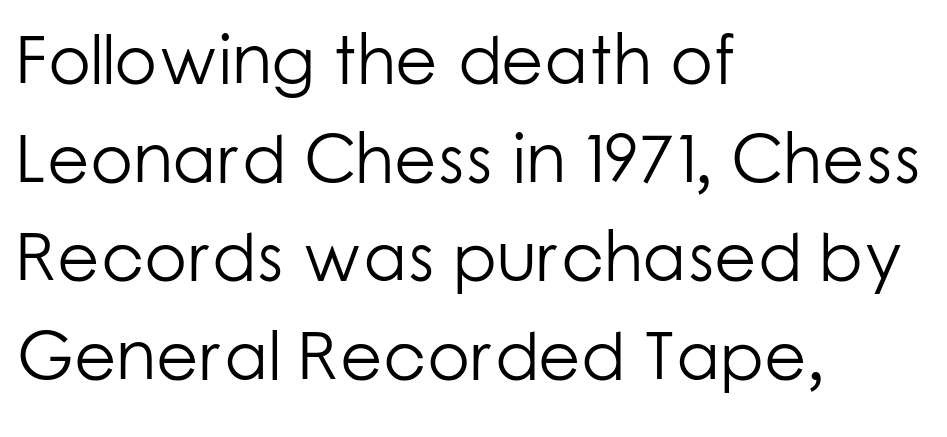
{"serif": "no", "italic": "no", "bold": "no", "weight": "light", "width": "normal", "stroke_contrast": "low", "x_height": "medium", "monospaced": "no", "underline": "no", "align": "left", "line_spacing": "normal", "line_spacing_ratio": 1.43, "letter_spacing": "normal", "letter_spacing_em": 0.0, "glyph_px": 69}
